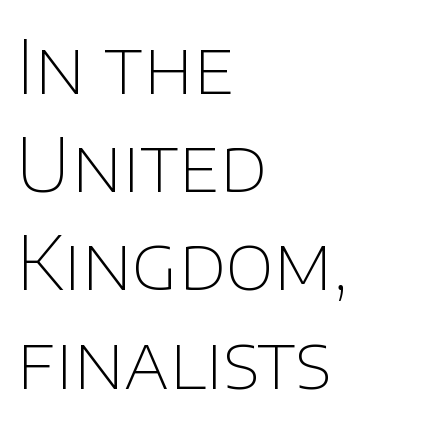
The image shows 75 px thin sans-serif type, upright; set left-aligned, normal line spacing (1.31x), normal letter spacing, not underlined; low stroke contrast and a large x-height.
